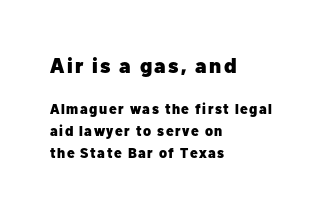
The letters stand straight up with perfectly vertical stems. Notice how the passage keeps a crisp vertical edge on the left only. Only glyphs here, with clear space below each row. Caption: bold face, heavy strokes.
